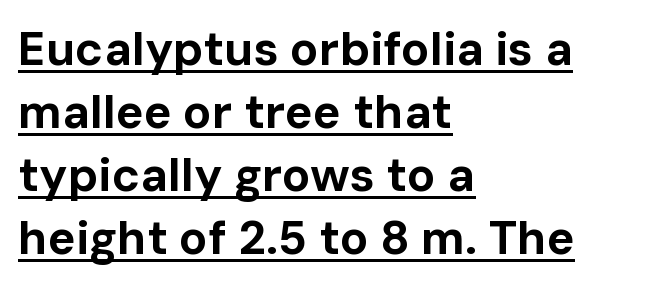
{"serif": "no", "italic": "no", "bold": "yes", "weight": "bold", "width": "normal", "stroke_contrast": "low", "x_height": "medium", "monospaced": "no", "underline": "yes", "align": "left", "line_spacing": "normal", "line_spacing_ratio": 1.34, "letter_spacing": "normal", "letter_spacing_em": 0.0, "glyph_px": 47}
